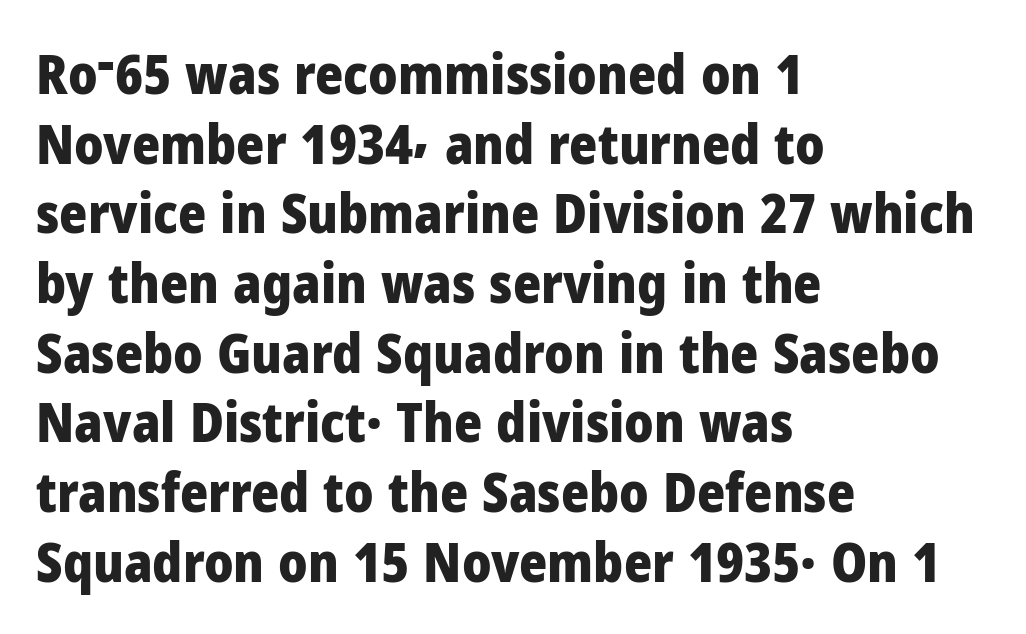
{"serif": "no", "italic": "no", "bold": "yes", "weight": "heavy", "width": "normal", "stroke_contrast": "low", "x_height": "medium", "monospaced": "no", "underline": "no", "align": "left", "line_spacing": "normal", "line_spacing_ratio": 1.29, "letter_spacing": "normal", "letter_spacing_em": 0.0, "glyph_px": 54}
